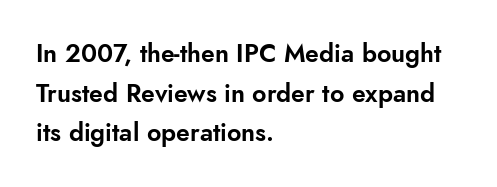
The image shows 25 px text type, upright; set left-aligned, normal line spacing (1.59x), normal letter spacing, not underlined.
